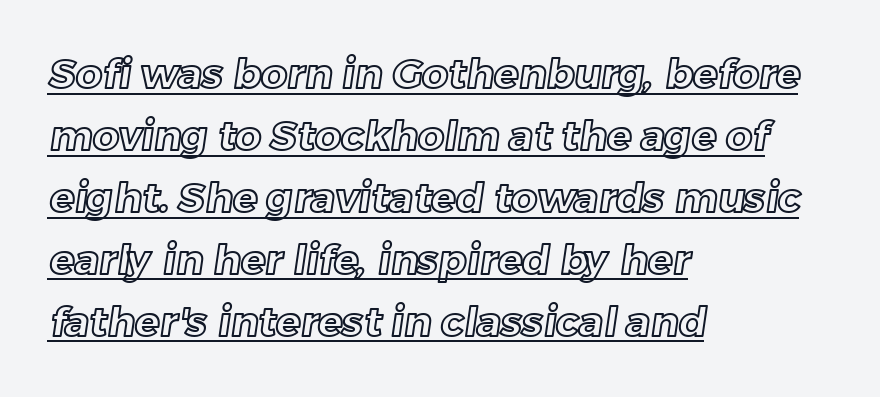
Descenders here cross a horizontal rule under the line. Tracking here is standard; glyphs follow each other at the usual distance. Is there much room between lines? A standard amount, neither cramped nor airy. The compositor pushed each line to the left boundary. Character widths vary here, with narrow letters taking less room than wide ones.
